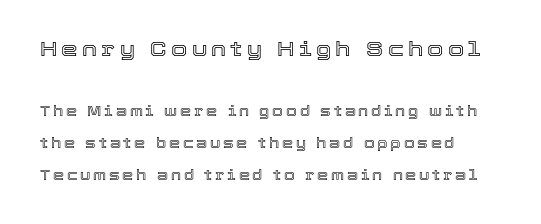
{"italic": "no", "underline": "no", "align": "left", "line_spacing": "loose", "line_spacing_ratio": 2.3, "letter_spacing": "wide", "letter_spacing_em": 0.2, "larger_block": "first", "size_ratio": 1.5, "glyph_px": 21}
